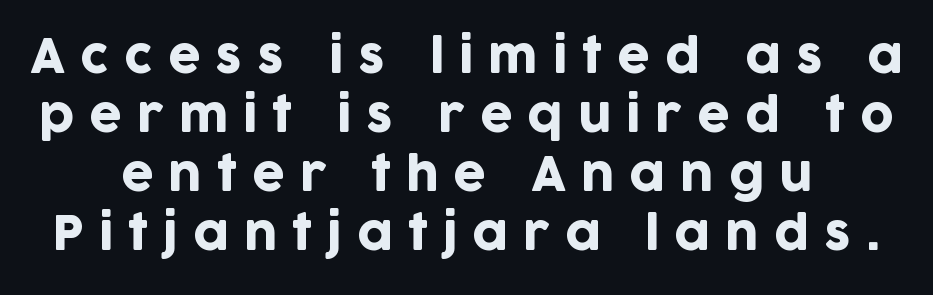
Leftover space on each line is divided equally before and after the words. Vertical strokes here are truly vertical. Each new line begins a customary step beneath the previous one. Think of a printed novel: that variable character pitch is what you see here. The gap between lines stays unmarked.
